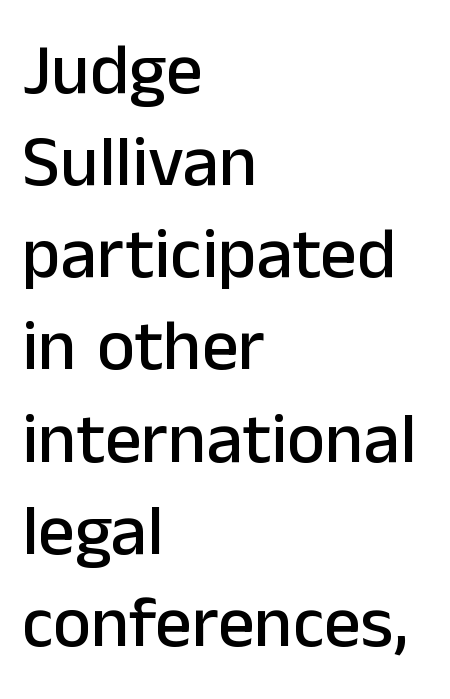
{"serif": "no", "italic": "no", "width": "normal", "stroke_contrast": "low", "x_height": "medium", "monospaced": "no", "underline": "no", "align": "left", "line_spacing": "normal", "line_spacing_ratio": 1.28, "letter_spacing": "normal", "letter_spacing_em": 0.0, "glyph_px": 72}
